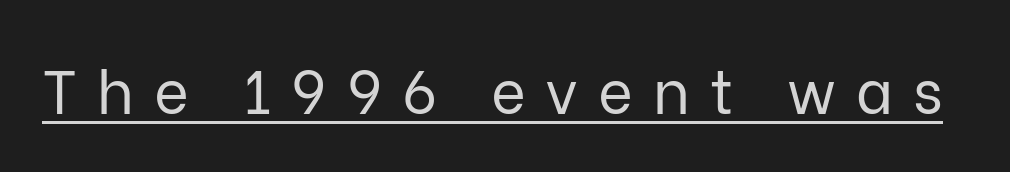
The image shows 60 px regular-weight sans-serif type, upright; set unusually wide letter spacing (+0.33 em), underlined; low stroke contrast and a medium x-height.
